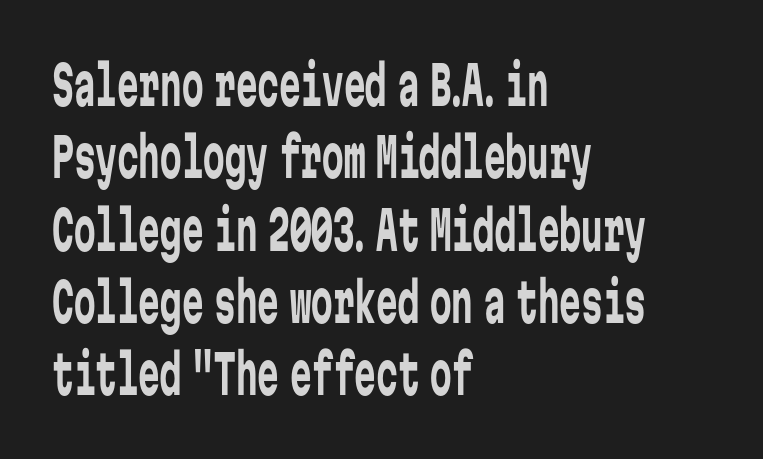
The image shows 54 px regular-weight, condensed sans-serif type, upright, monospaced; set left-aligned, normal line spacing (1.34x), normal letter spacing, not underlined; low stroke contrast and a medium x-height.
